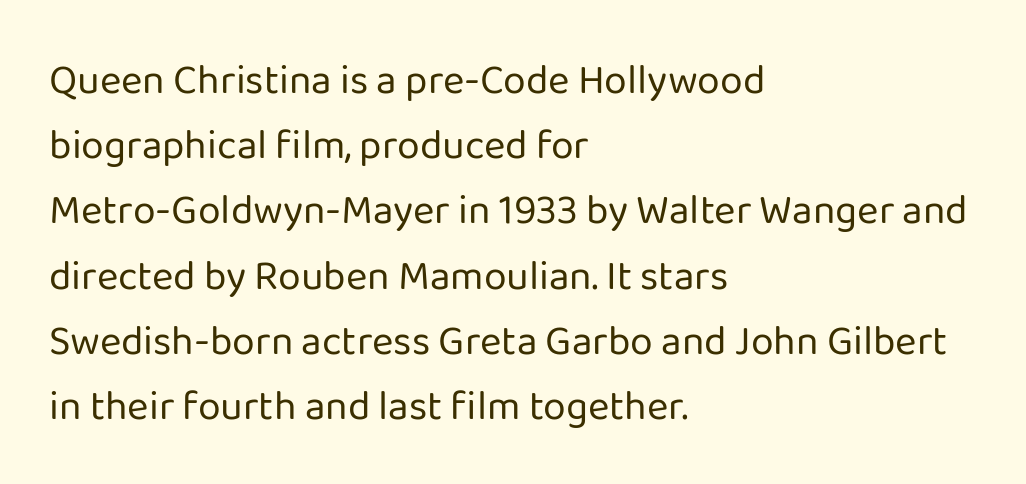
Q: Is the text bold? A: No.
Q: Is the text italic (slanted)? A: No, it is upright.
Q: Is the typeface a serif or a sans-serif typeface? A: Sans-serif.
Q: Is the text underlined? A: No.
Q: How is the paragraph aligned? A: Left-aligned.
Q: Is the spacing between letters normal or unusually wide? A: Normal.
Q: Is the spacing between lines tight, normal or loose? A: Normal.
Q: Width (condensed, normal, or wide)? A: Normal.
Q: Stroke contrast? A: Low.
Q: x-height? A: Medium.
Q: Monospaced? A: No.
